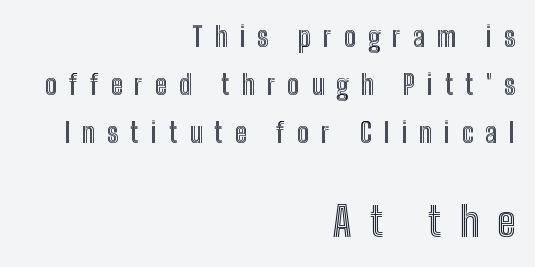
{"italic": "no", "width": "condensed", "x_height": "medium", "monospaced": "no", "underline": "no", "align": "right", "line_spacing_ratio": 1.77, "letter_spacing": "wide", "letter_spacing_em": 0.44, "larger_block": "second", "size_ratio": 1.52, "glyph_px": 41}
